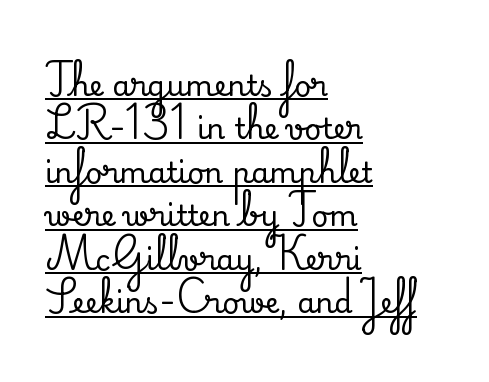
{"serif": "yes", "italic": "no", "width": "normal", "stroke_contrast": "medium", "x_height": "small", "monospaced": "no", "underline": "yes", "align": "left", "line_spacing": "normal", "line_spacing_ratio": 1.5, "letter_spacing": "normal", "letter_spacing_em": 0.0, "glyph_px": 29}
